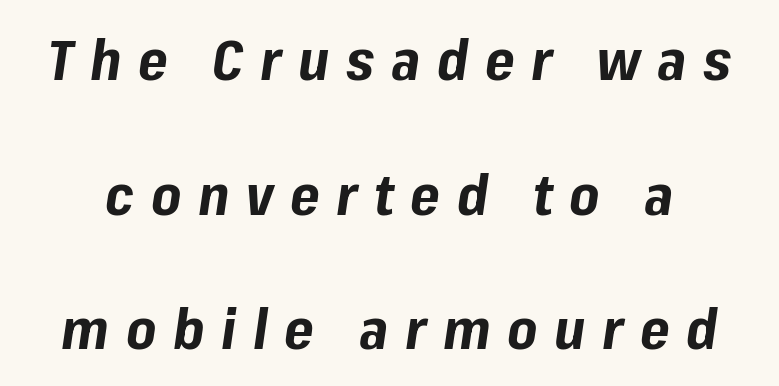
Varying glyph widths throughout — classic text-font behaviour. Beneath every word, the page is bare. Tall strokes in this sample are angled rather than plumb. Notice the wide empty band between every row — that's loose leading. Is the type bold? Yes — the strokes are clearly thick and heavy.
